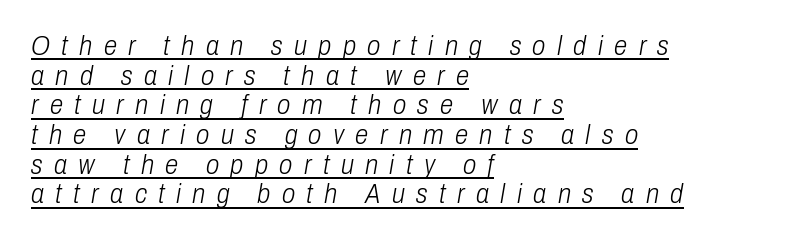
Caption: lettering with a line underneath. What stands out about the letter spacing? Its width — letters are far apart. Leading is clearly below the norm, producing a dense column. The font sits on the lighter half of the weight spectrum, regular included.
